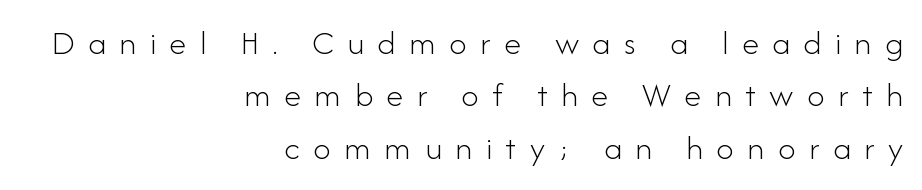
The face used here is proportionally spaced, like ordinary book or web type. The strokes carry an ordinary text weight at most. The axis of the letterforms is exactly vertical. This sample is right-justified, so line beginnings fall wherever the words allow.
